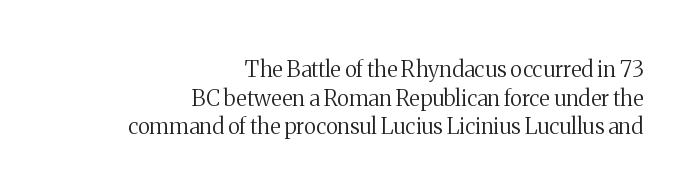
{"italic": "no", "bold": "no", "underline": "no", "align": "right", "line_spacing": "normal", "line_spacing_ratio": 1.3, "letter_spacing": "normal", "letter_spacing_em": 0.0, "glyph_px": 22}
